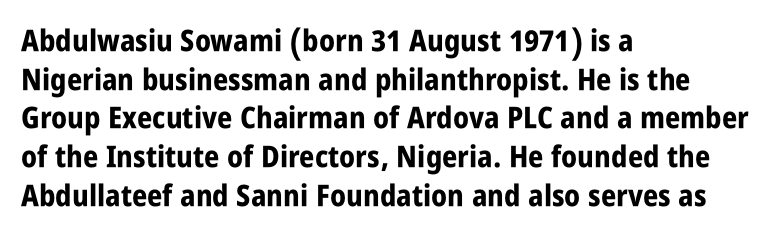
The image shows 30 px bold, condensed sans-serif type, upright; set left-aligned, normal line spacing (1.29x), normal letter spacing, not underlined; low stroke contrast and a large x-height.
